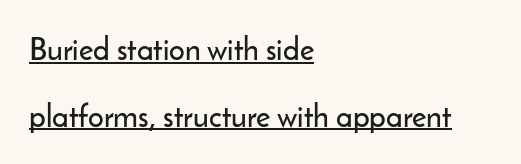
{"serif": "no", "italic": "no", "width": "normal", "stroke_contrast": "low", "x_height": "small", "monospaced": "no", "underline": "yes", "align": "left", "line_spacing": "loose", "line_spacing_ratio": 2.15, "letter_spacing": "normal", "letter_spacing_em": 0.0, "glyph_px": 31}
